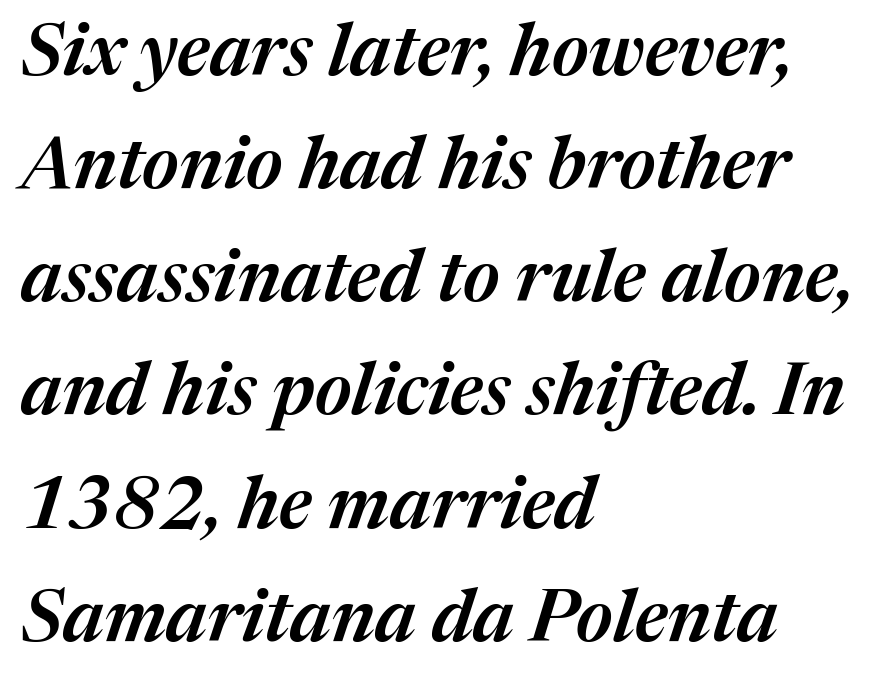
The image shows 73 px semibold type, italic (leaning right); set left-aligned, normal line spacing (1.55x), normal letter spacing, not underlined; medium stroke contrast and a medium x-height.
